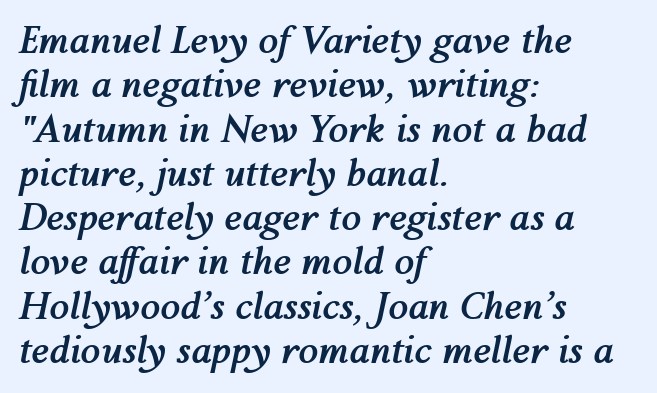
{"italic": "yes", "lean": "right", "slant_degrees": 12, "bold": "yes", "weight": "semibold", "width": "normal", "stroke_contrast": "medium", "x_height": "medium", "monospaced": "no", "underline": "no", "align": "left", "line_spacing_ratio": 1.23, "letter_spacing": "normal", "letter_spacing_em": 0.0, "glyph_px": 36}
